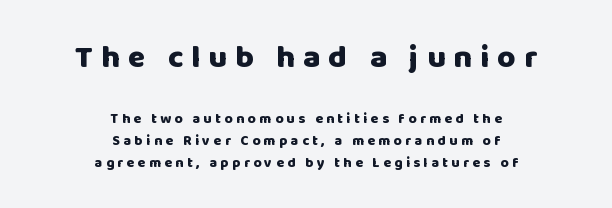
Q: Is the text bold? A: Yes.
Q: Is the text italic (slanted)? A: No, it is upright.
Q: Is the typeface a serif or a sans-serif typeface? A: Sans-serif.
Q: Is the text underlined? A: No.
Q: How is the paragraph aligned? A: Centered.
Q: Is the spacing between letters normal or unusually wide? A: Unusually wide.
Q: Is the spacing between lines tight, normal or loose? A: Normal.
Q: Which block of text is set in a larger size, the first (top) or the second (bottom)? A: The first (top) one.
Q: Width (condensed, normal, or wide)? A: Normal.
Q: Stroke contrast? A: Low.
Q: x-height? A: Large.
Q: Monospaced? A: No.
